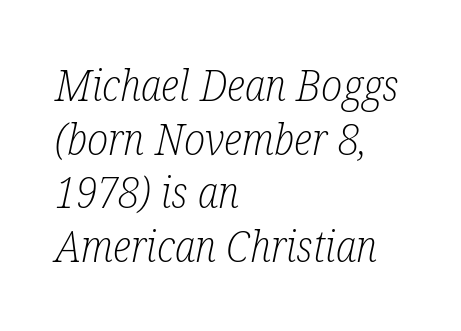
{"serif": "yes", "italic": "yes", "lean": "right", "slant_degrees": 12, "bold": "no", "weight": "light", "width": "condensed", "stroke_contrast": "low", "x_height": "medium", "monospaced": "no", "underline": "no", "align": "left", "line_spacing": "normal", "line_spacing_ratio": 1.25, "letter_spacing": "normal", "letter_spacing_em": 0.0, "glyph_px": 43}
